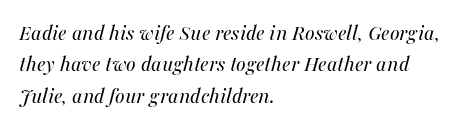
{"italic": "yes", "lean": "right", "slant_degrees": 16, "bold": "no", "underline": "no", "align": "left", "line_spacing": "normal", "line_spacing_ratio": 1.36, "letter_spacing": "normal", "letter_spacing_em": 0.0, "glyph_px": 23}
